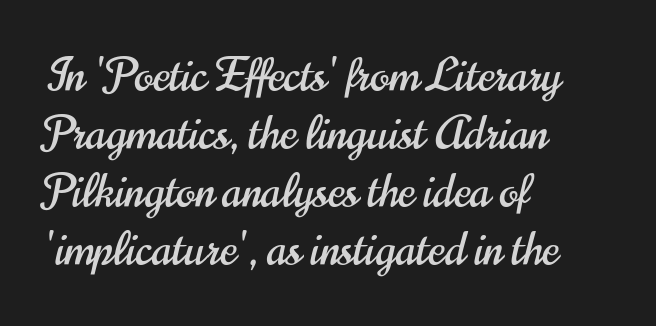
This sample has the flowing, uneven cadence of proportional lettering. The foot of each line stays bare and open. Stroke terminals: plain, sans-serif. Reading down the column, the eye jumps a familiar distance to each next line.
